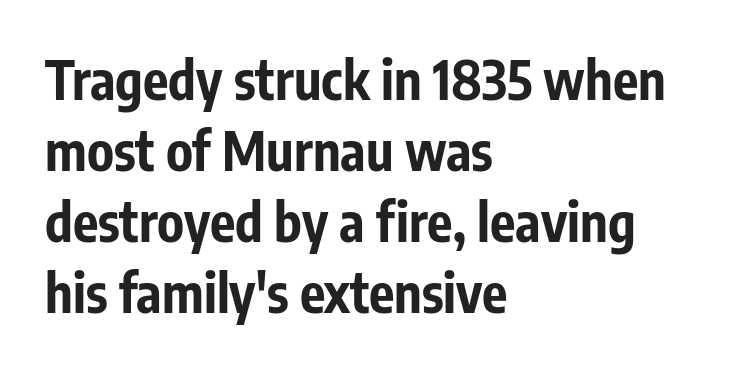
Q: Is the text bold? A: Yes.
Q: Is the text italic (slanted)? A: No, it is upright.
Q: Is the typeface a serif or a sans-serif typeface? A: Sans-serif.
Q: Is the text underlined? A: No.
Q: How is the paragraph aligned? A: Left-aligned.
Q: Is the spacing between letters normal or unusually wide? A: Normal.
Q: Is the spacing between lines tight, normal or loose? A: Normal.
Q: Width (condensed, normal, or wide)? A: Condensed.
Q: Stroke contrast? A: Low.
Q: x-height? A: Medium.
Q: Monospaced? A: No.
